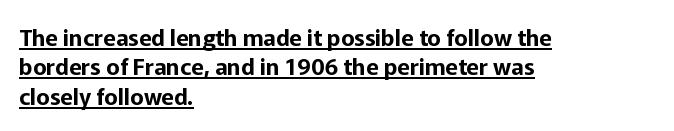
The image shows 23 px text type, upright; set left-aligned, normal line spacing (1.28x), normal letter spacing, underlined.
